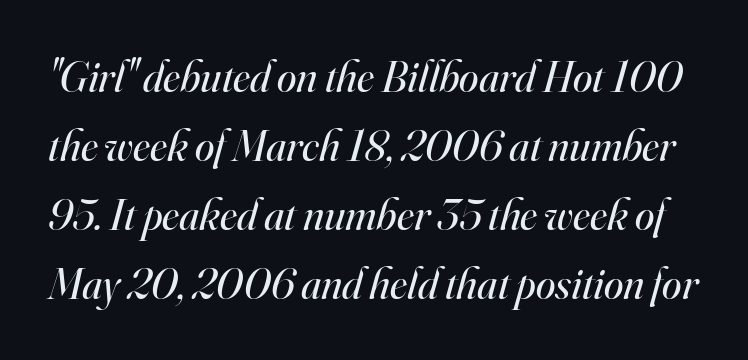
The image shows 44 px regular-weight serif type, italic (leaning right); set normal line spacing (1.57x), normal letter spacing, not underlined; high stroke contrast and a small x-height.
